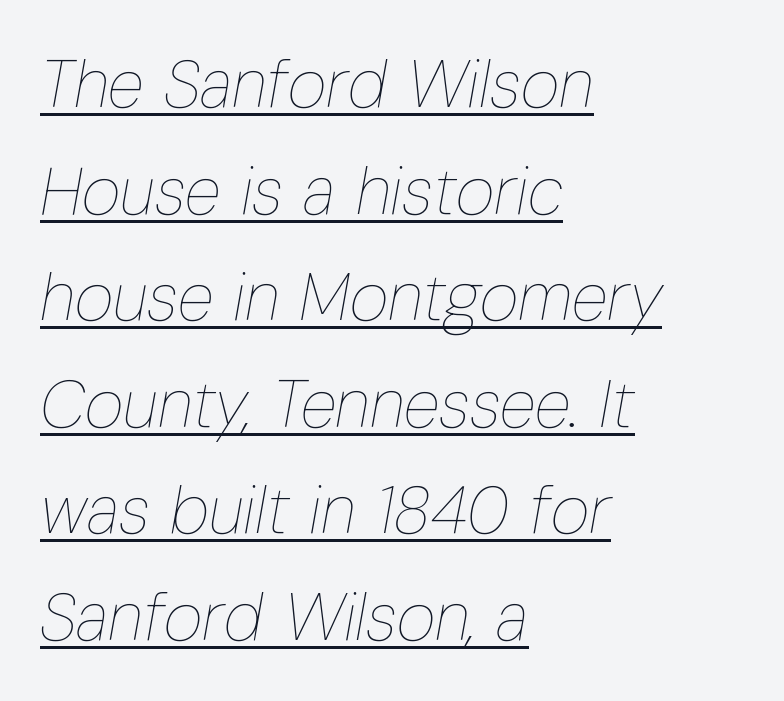
The image shows 67 px thin, condensed type, italic (leaning right); set left-aligned, normal line spacing (1.59x), normal letter spacing, underlined; low stroke contrast and a medium x-height.
